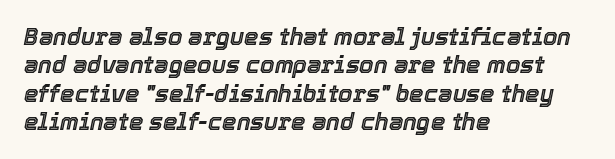
Q: Is the text italic (slanted)? A: Yes, it leans right by about 12 degrees.
Q: Is the text underlined? A: No.
Q: How is the paragraph aligned? A: Left-aligned.
Q: Is the spacing between letters normal or unusually wide? A: Normal.
